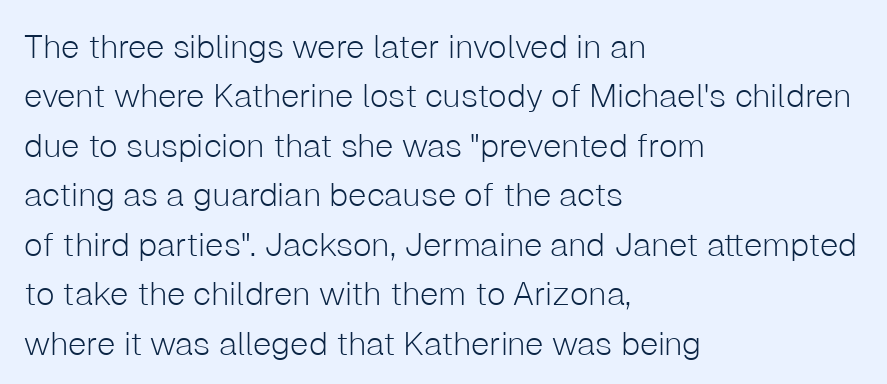
{"serif": "no", "italic": "no", "bold": "no", "weight": "light", "width": "normal", "stroke_contrast": "low", "x_height": "medium", "monospaced": "no", "underline": "no", "align": "left", "line_spacing": "normal", "line_spacing_ratio": 1.5, "letter_spacing": "normal", "letter_spacing_em": 0.0, "glyph_px": 33}
